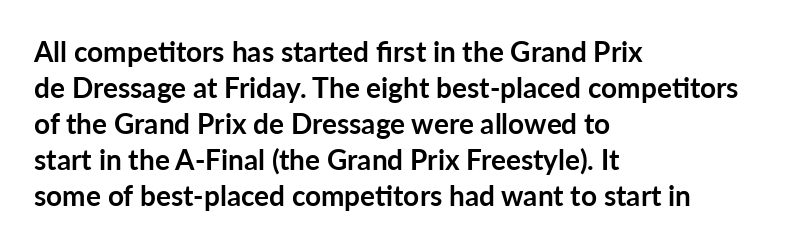
{"serif": "no", "italic": "no", "bold": "yes", "weight": "semibold", "width": "normal", "stroke_contrast": "low", "x_height": "medium", "monospaced": "no", "underline": "no", "align": "left", "line_spacing": "normal", "line_spacing_ratio": 1.29, "letter_spacing": "normal", "letter_spacing_em": 0.0, "glyph_px": 28}
